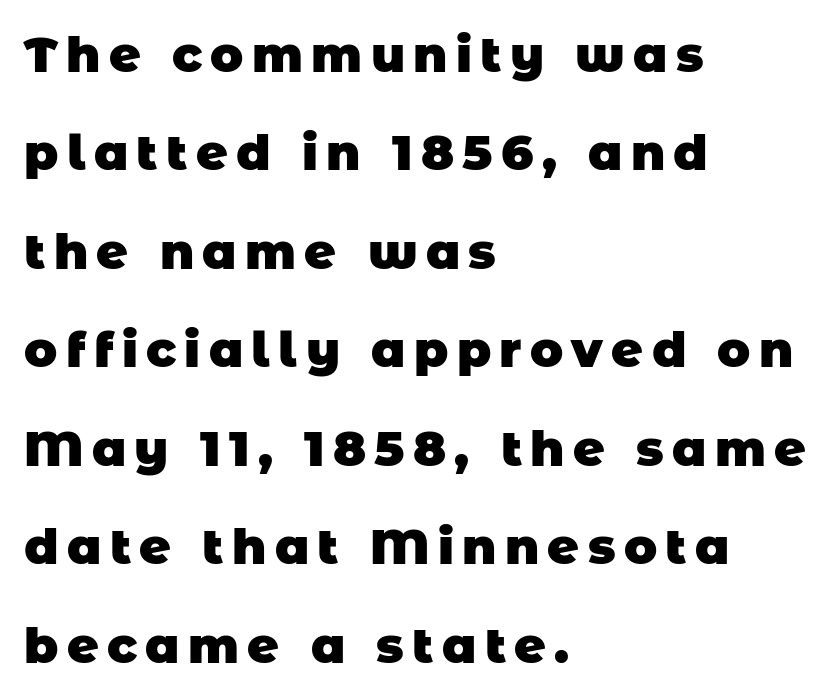
Students, observe: this is what heavily led, spacious text looks like. The space beneath each line is pristine and unruled. Strong, thick strokes mark this as bold type. Notice how the passage keeps a crisp vertical edge on the left only. The face used here is proportionally spaced, like ordinary book or web type.
